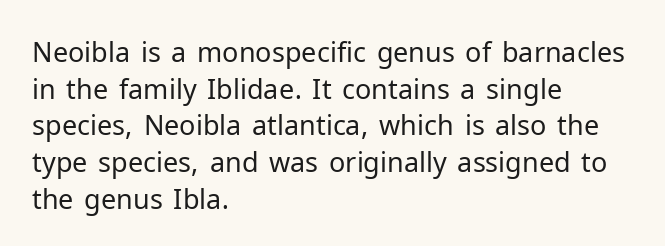
{"italic": "no", "bold": "no", "underline": "no", "align": "left", "line_spacing": "normal", "line_spacing_ratio": 1.36, "letter_spacing": "normal", "letter_spacing_em": 0.0, "glyph_px": 27}
